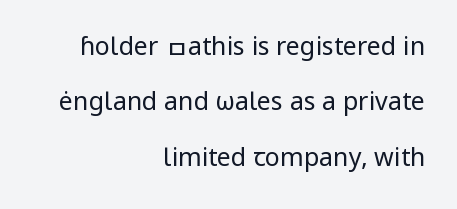
Q: Is the text bold? A: No.
Q: Is the text italic (slanted)? A: No, it is upright.
Q: Is the text underlined? A: No.
Q: How is the paragraph aligned? A: Right-aligned.
Q: Is the spacing between letters normal or unusually wide? A: Normal.
Q: Is the spacing between lines tight, normal or loose? A: Loose.
